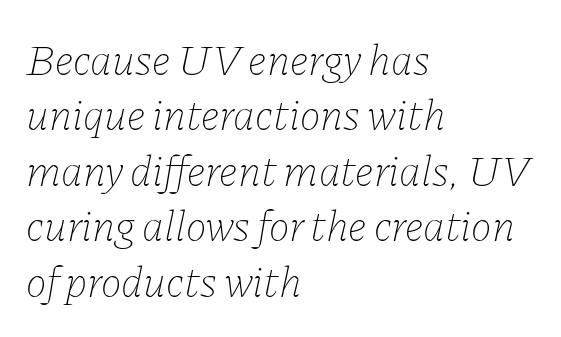
{"italic": "yes", "lean": "right", "slant_degrees": 11, "bold": "no", "weight": "thin", "width": "normal", "stroke_contrast": "low", "x_height": "medium", "monospaced": "no", "underline": "no", "align": "left", "line_spacing": "normal", "line_spacing_ratio": 1.26, "letter_spacing": "normal", "letter_spacing_em": 0.0, "glyph_px": 44}
